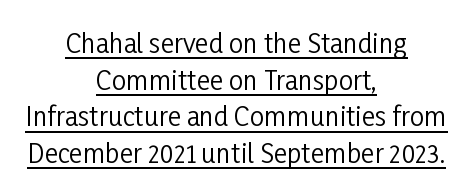
Stems and bowls with no extra thickness — not bold. The letters sit at their default tracking, neither squeezed nor spread. Vertical strokes here are truly vertical. You can see a thin bar hugging the bottom of the glyphs. If you measured baseline to baseline, you'd find a middling distance.
